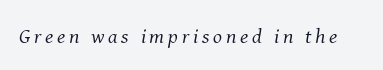
Emphasis-style slanted type is in use. Anything drawn beneath the words? Only blank space. The cut favours lightness, reaching ordinary text weight at its darkest.
